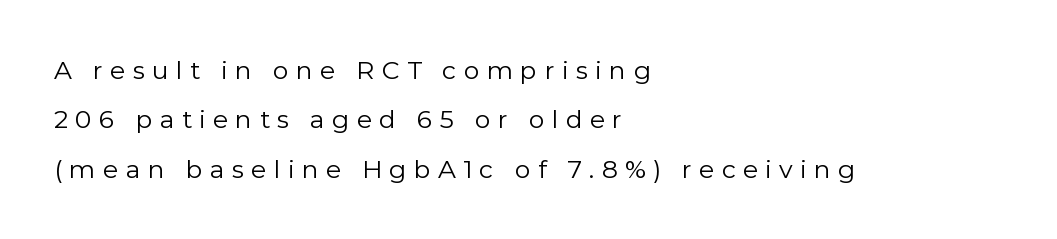
{"italic": "no", "bold": "no", "underline": "no", "align": "left", "line_spacing": "loose", "line_spacing_ratio": 1.98, "letter_spacing": "wide", "letter_spacing_em": 0.29, "glyph_px": 25}
